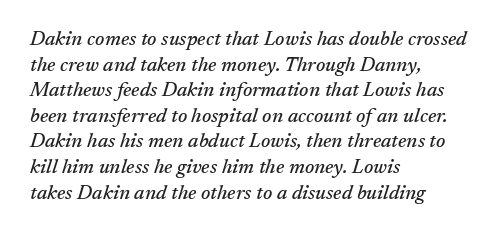
Check the space under the baseline: it is left empty. Which margin do the lines hug? The left one — the right edge is uneven. Rows of type keep a routine distance in the vertical direction. The type is set solid horizontally, with unmodified tracking. The glyphs look as if they've been sheared to an angle.
